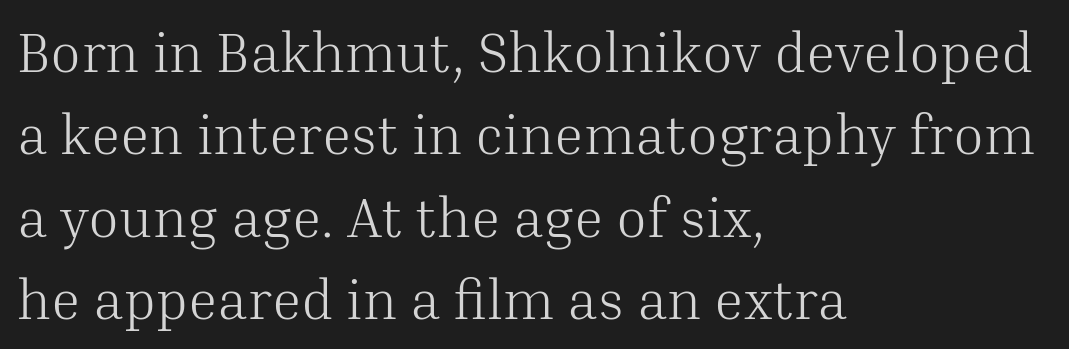
{"serif": "yes", "italic": "no", "bold": "no", "weight": "light", "width": "normal", "stroke_contrast": "medium", "x_height": "medium", "monospaced": "no", "underline": "no", "align": "left", "line_spacing": "normal", "line_spacing_ratio": 1.47, "letter_spacing": "normal", "letter_spacing_em": 0.0, "glyph_px": 56}
